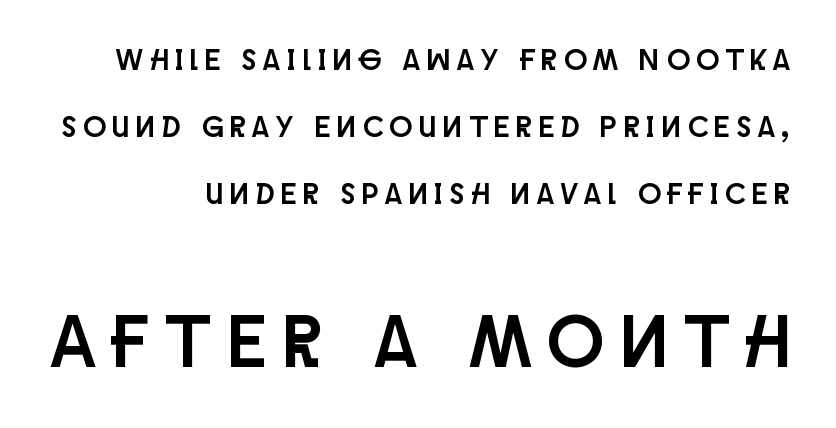
The image shows 74 px condensed sans-serif type, upright; set right-aligned, loose line spacing (2.24x), unusually wide letter spacing (+0.23 em), not underlined; the second (bottom) block is 2.47x larger; low stroke contrast and a large x-height.
